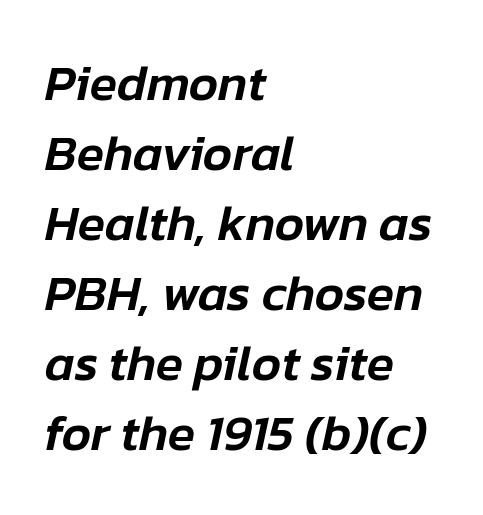
The tracking reads as untouched default to a designer's eye. This rendering uses left alignment, leaving the right contour irregular. Is the type slanted? Yes — the strokes lean at a clear angle. The block of text has a typical density, with ordinary space between rows. The space directly below the letters is spotless. This sample has the flowing, uneven cadence of proportional lettering.
